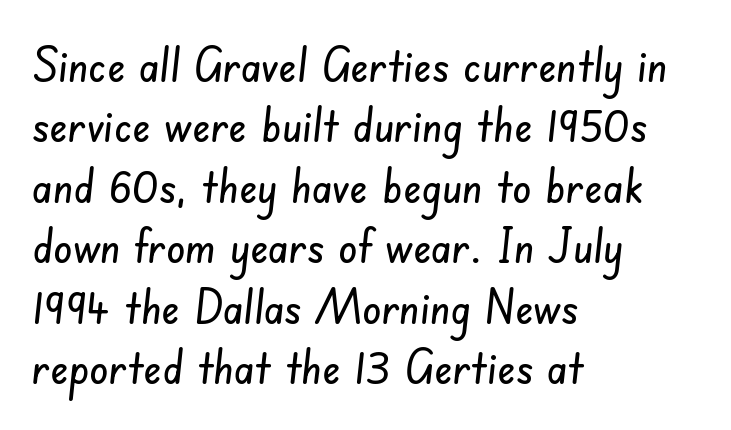
Q: Is the typeface a serif or a sans-serif typeface? A: Sans-serif.
Q: Is the text underlined? A: No.
Q: How is the paragraph aligned? A: Left-aligned.
Q: Is the spacing between letters normal or unusually wide? A: Normal.
Q: Is the spacing between lines tight, normal or loose? A: Normal.
Q: Width (condensed, normal, or wide)? A: Condensed.
Q: Stroke contrast? A: Low.
Q: x-height? A: Small.
Q: Monospaced? A: No.
